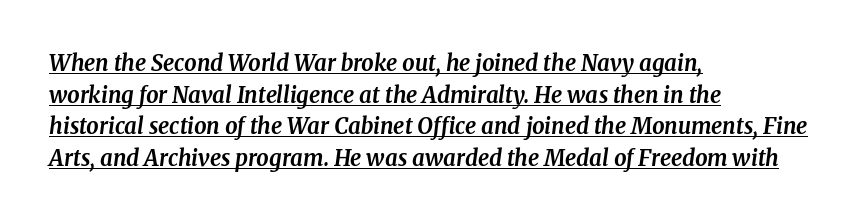
Does the weight exceed regular? Yes, all the way to bold. These lines keep a tight, regular rhythm from letter to letter. Is the type slanted? Yes — the strokes lean at a clear angle. Looks like someone drew a line under every word here. If you drew a ruler down the left edge, every line would touch it.
